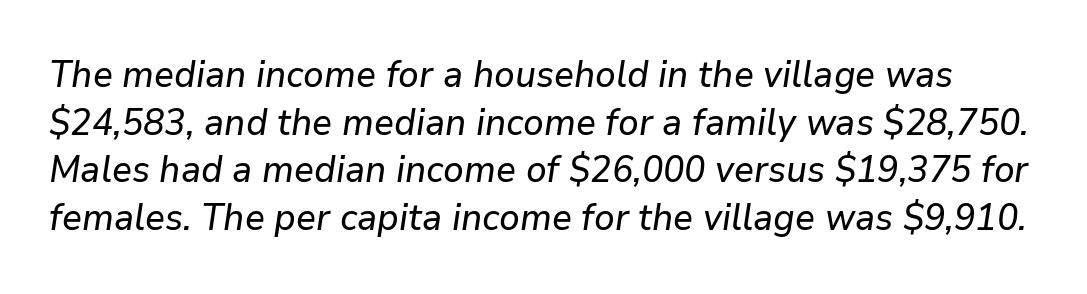
The image shows 37 px text type, italic (leaning right); set normal line spacing (1.29x), normal letter spacing, not underlined; low stroke contrast and a medium x-height.
